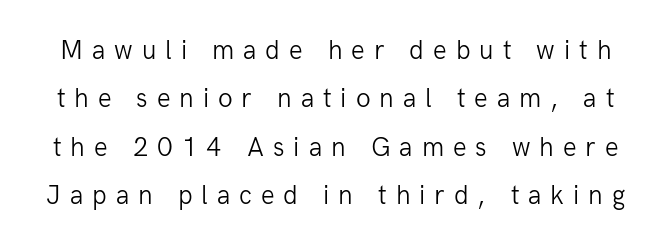
{"italic": "no", "bold": "no", "underline": "no", "line_spacing_ratio": 1.79, "letter_spacing": "wide", "letter_spacing_em": 0.33, "glyph_px": 27}
